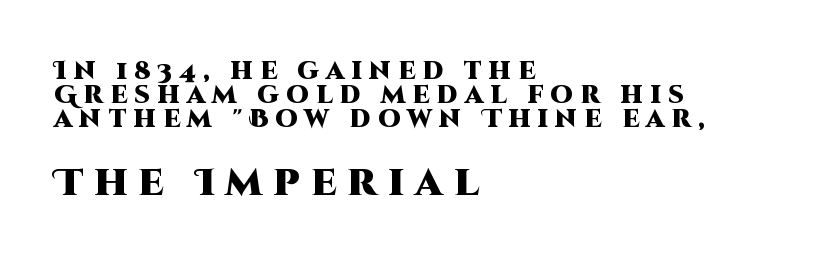
Q: Is the text bold? A: Yes.
Q: Is the text italic (slanted)? A: No, it is upright.
Q: Is the typeface a serif or a sans-serif typeface? A: Sans-serif.
Q: Is the text underlined? A: No.
Q: How is the paragraph aligned? A: Left-aligned.
Q: Is the spacing between letters normal or unusually wide? A: Unusually wide.
Q: Is the spacing between lines tight, normal or loose? A: Tight.
Q: Which block of text is set in a larger size, the first (top) or the second (bottom)? A: The second (bottom) one.
Q: Width (condensed, normal, or wide)? A: Normal.
Q: Stroke contrast? A: High.
Q: x-height? A: Large.
Q: Monospaced? A: No.
